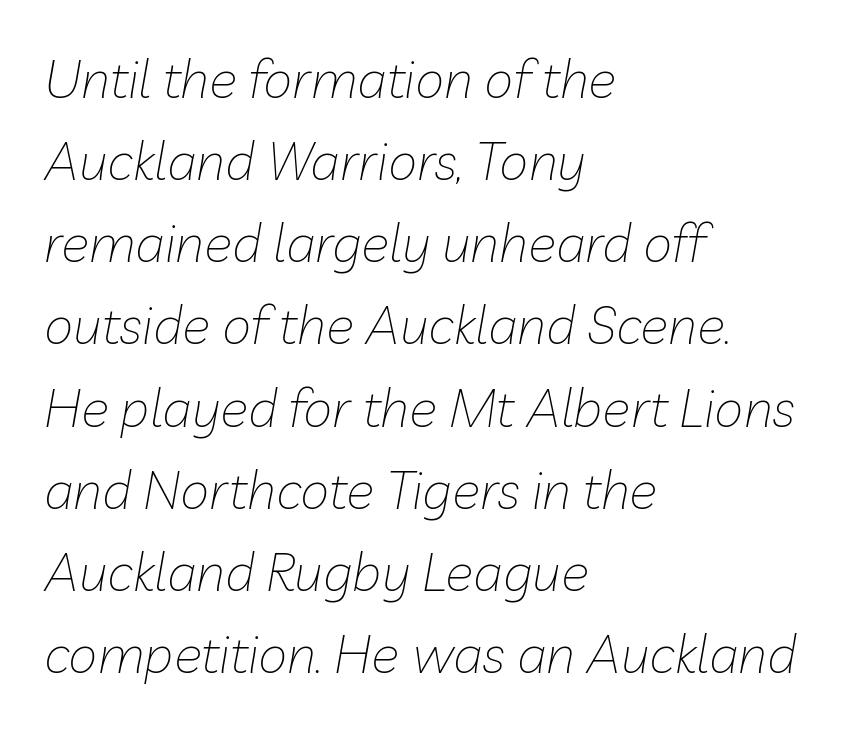
{"italic": "yes", "lean": "right", "slant_degrees": 10, "bold": "no", "weight": "thin", "width": "normal", "stroke_contrast": "low", "x_height": "medium", "monospaced": "no", "underline": "no", "align": "left", "line_spacing": "normal", "line_spacing_ratio": 1.55, "letter_spacing": "normal", "letter_spacing_em": 0.0, "glyph_px": 53}
